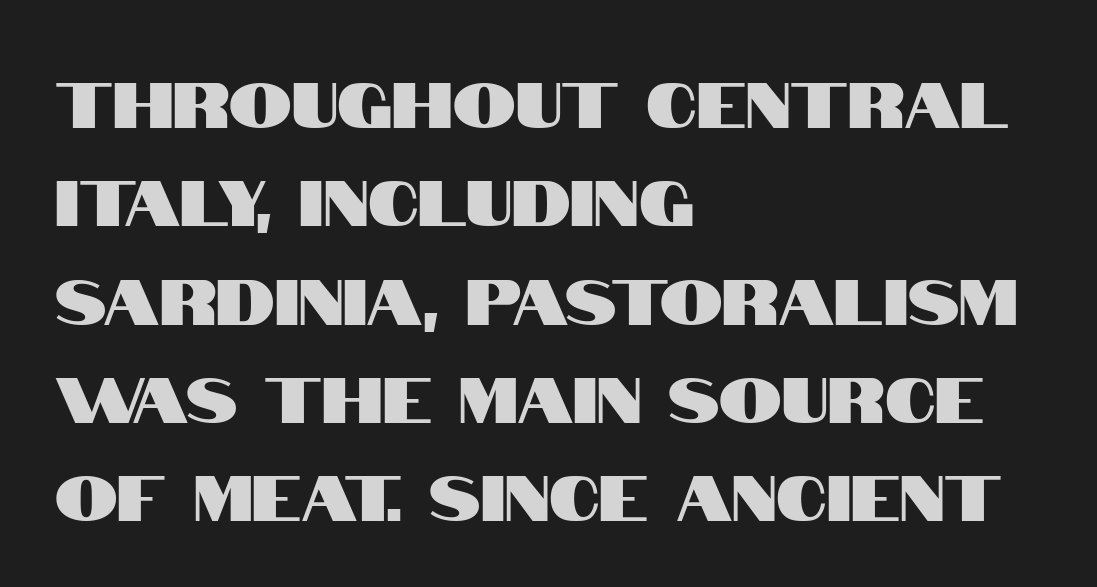
The image shows 63 px condensed sans-serif type, upright; set left-aligned, normal line spacing (1.56x), normal letter spacing, not underlined; high stroke contrast and a large x-height.
